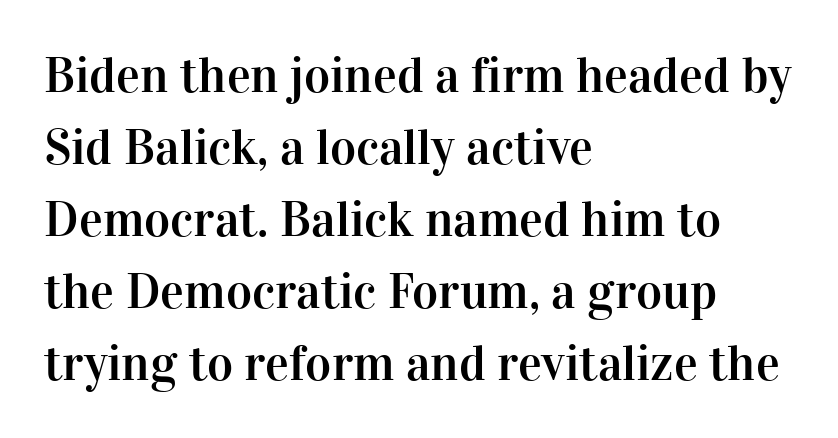
The image shows 50 px serif type, upright; set left-aligned, normal line spacing (1.44x), normal letter spacing, not underlined; high stroke contrast and a medium x-height.
